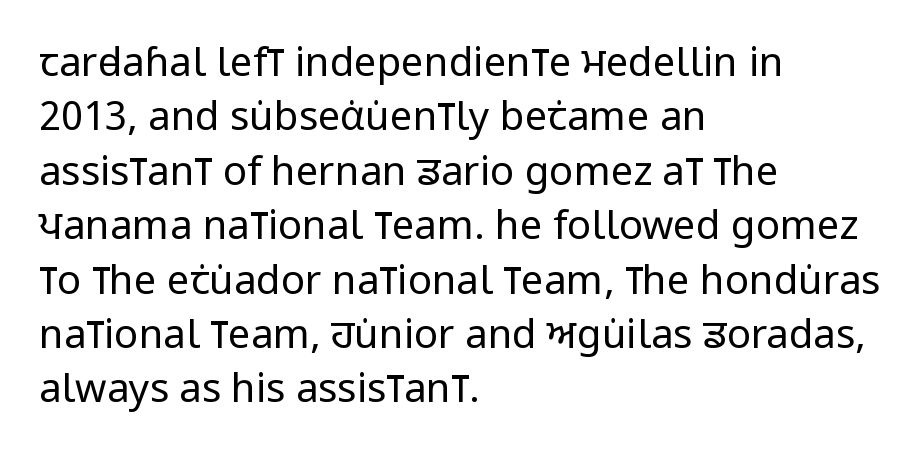
{"serif": "no", "italic": "no", "bold": "no", "weight": "regular", "width": "condensed", "stroke_contrast": "low", "x_height": "large", "monospaced": "no", "underline": "no", "align": "left", "line_spacing": "normal", "line_spacing_ratio": 1.36, "letter_spacing": "normal", "letter_spacing_em": 0.0, "glyph_px": 40}
